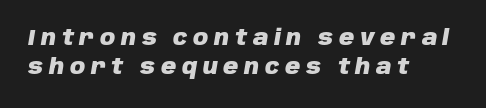
These lines sit exactly where default settings would place them. Pretty heavy lettering here — definitely bold. Does the copy run flush right? No — it runs flush left. Letter spacing: wide.
